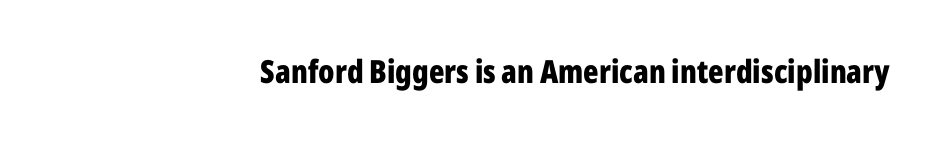
The image shows 32 px bold, condensed sans-serif type, upright; set right-aligned, normal letter spacing, not underlined; low stroke contrast and a medium x-height.
